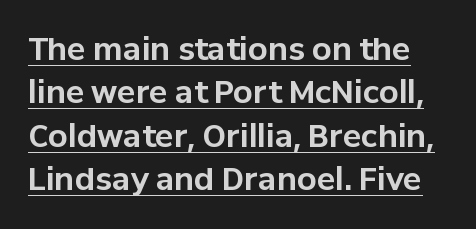
Q: Is the text bold? A: Yes.
Q: Is the text italic (slanted)? A: No, it is upright.
Q: Is the typeface a serif or a sans-serif typeface? A: Sans-serif.
Q: Is the text underlined? A: Yes.
Q: Is the spacing between letters normal or unusually wide? A: Normal.
Q: Is the spacing between lines tight, normal or loose? A: Normal.
Q: Width (condensed, normal, or wide)? A: Normal.
Q: Stroke contrast? A: Low.
Q: x-height? A: Medium.
Q: Monospaced? A: No.
